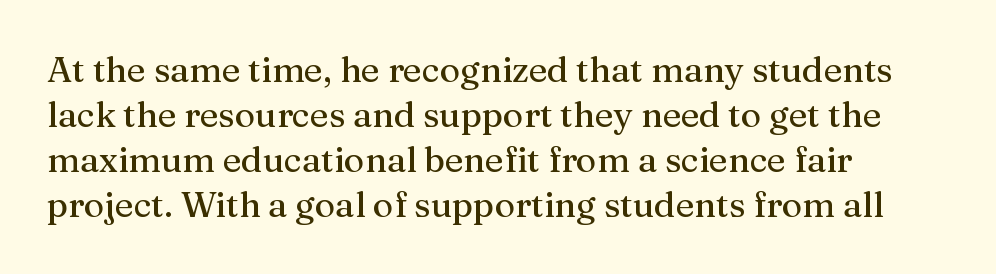
The image shows 35 px serif type, upright; set left-aligned, normal line spacing (1.29x), normal letter spacing, not underlined; medium stroke contrast and a medium x-height.
